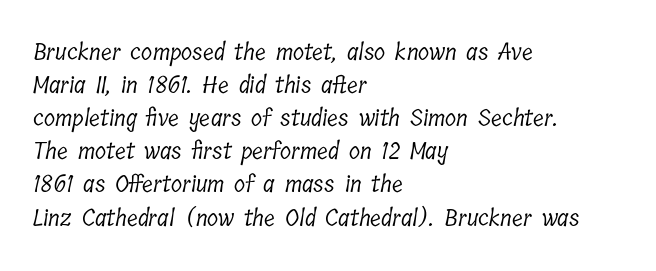
{"bold": "no", "underline": "no", "align": "left", "line_spacing": "normal", "line_spacing_ratio": 1.44, "letter_spacing": "normal", "letter_spacing_em": 0.0, "glyph_px": 23}
